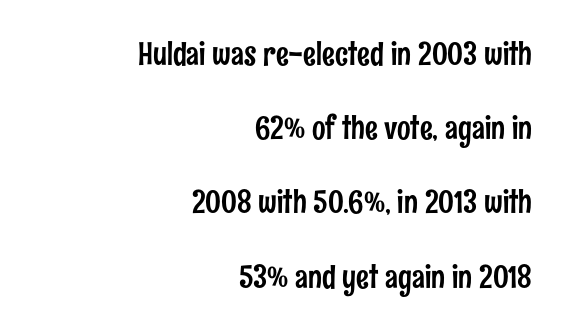
The image shows 32 px condensed sans-serif type, upright; set right-aligned, loose line spacing (2.32x), normal letter spacing, not underlined; low stroke contrast and a medium x-height.
